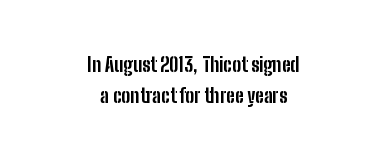
Q: Is the text bold? A: Yes.
Q: Is the text italic (slanted)? A: No, it is upright.
Q: Is the text underlined? A: No.
Q: How is the paragraph aligned? A: Centered.
Q: Is the spacing between letters normal or unusually wide? A: Normal.
Q: Is the spacing between lines tight, normal or loose? A: Normal.
